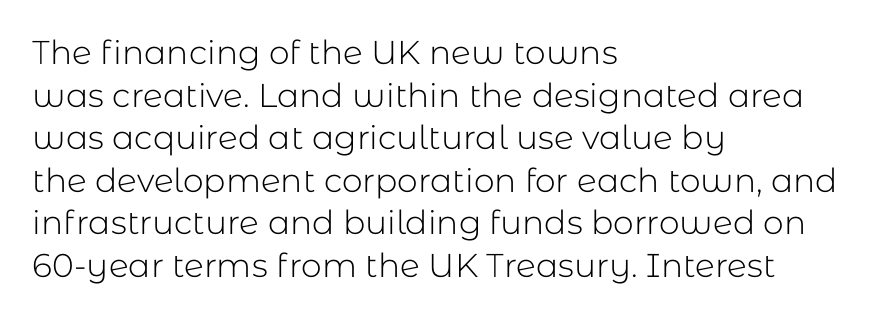
The image shows 33 px light sans-serif type, upright; set left-aligned, normal line spacing (1.29x), normal letter spacing, not underlined; low stroke contrast and a medium x-height.
